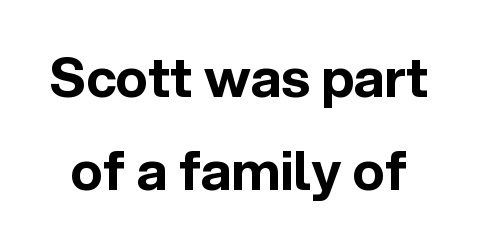
The image shows 54 px bold sans-serif type, upright; set line spacing 1.72x, normal letter spacing, not underlined; a medium x-height.
